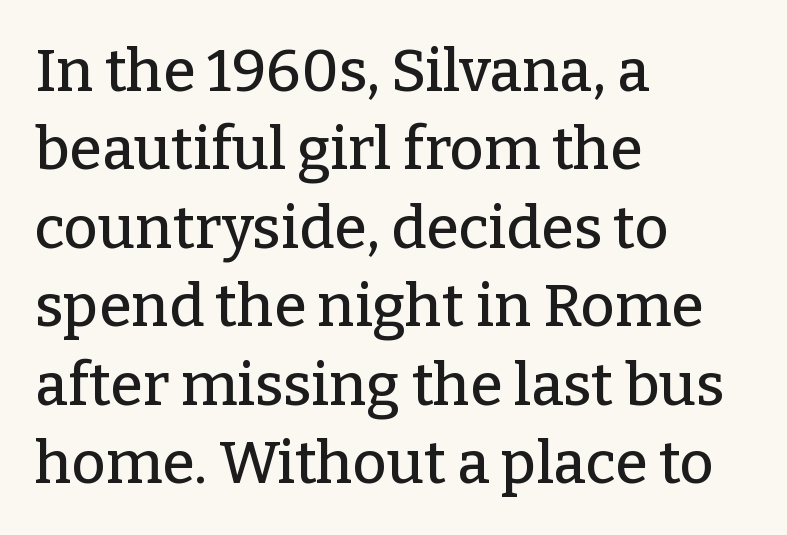
{"serif": "yes", "italic": "no", "width": "normal", "stroke_contrast": "low", "x_height": "medium", "monospaced": "no", "underline": "no", "align": "left", "line_spacing": "normal", "line_spacing_ratio": 1.33, "letter_spacing": "normal", "letter_spacing_em": 0.0, "glyph_px": 59}
